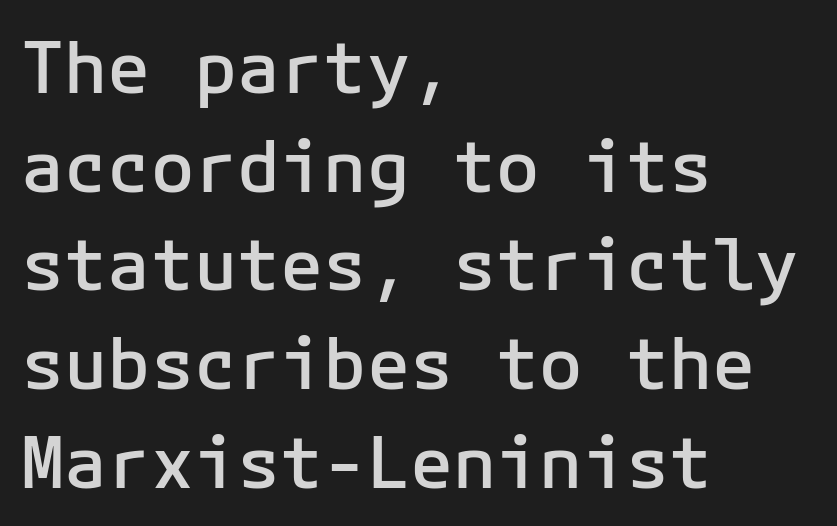
The zone under the glyphs is completely vacant. Nope, no serifs anywhere on these letters. Every row of glyphs begins at an identical x-position on the left. Is this a fixed-width face? Yes — each glyph sits in an identical cell. Ascenders rise straight up at ninety degrees. Each glyph is drawn with semibold strokes, heavier than normal yet not fully bold.
